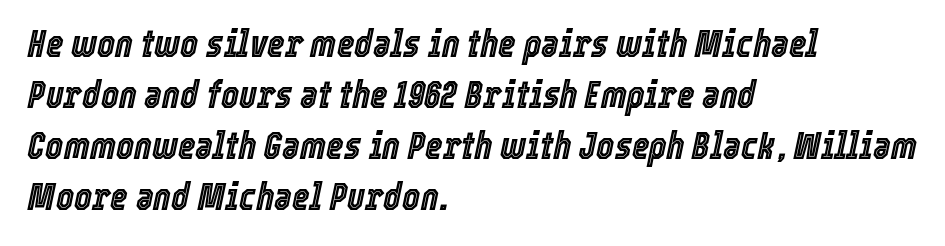
Type without underlining. Honestly, the row spacing looks completely unremarkable. You could not count columns in this text — the font is proportionally spaced. The axis of the letterforms is tilted away from vertical.
